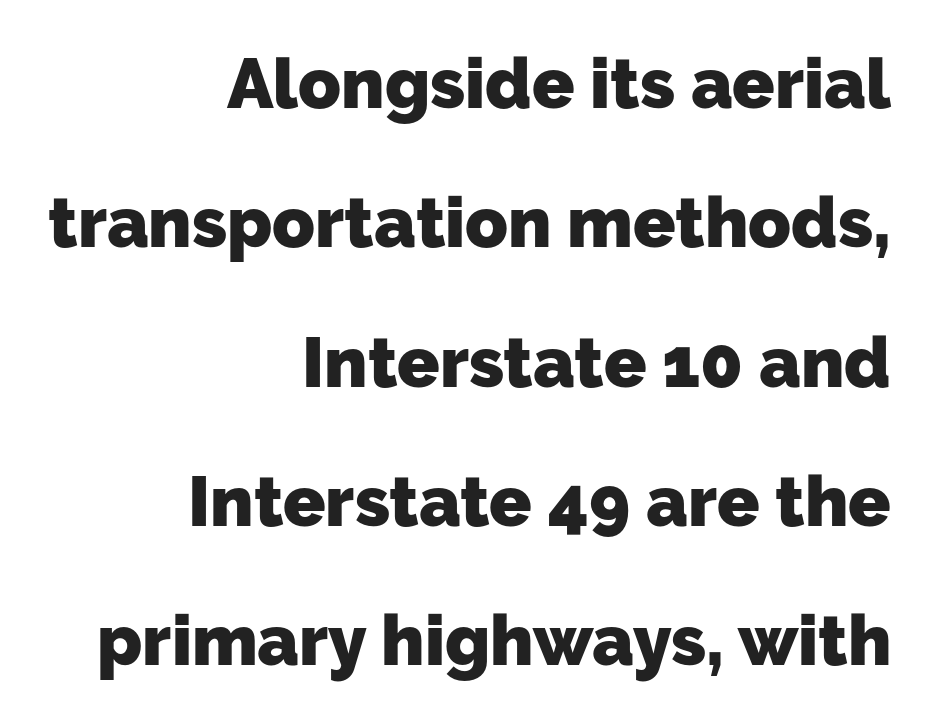
{"serif": "no", "bold": "yes", "weight": "heavy", "width": "normal", "stroke_contrast": "low", "x_height": "medium", "monospaced": "no", "underline": "no", "align": "right", "line_spacing": "loose", "line_spacing_ratio": 1.99, "letter_spacing": "normal", "letter_spacing_em": 0.0, "glyph_px": 70}
